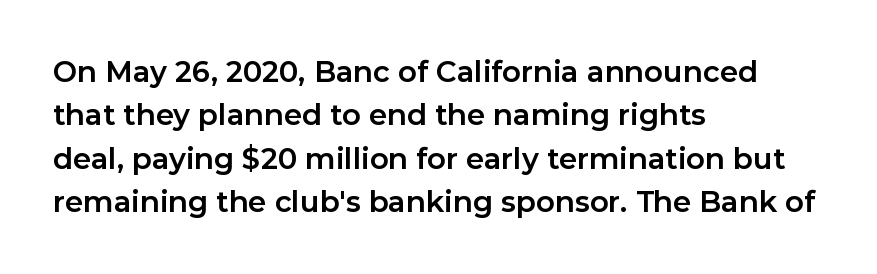
How would I describe the line gaps? Plain and ordinary. This rendering leaves character spacing at its baseline value. Looks like regular typesetting: each glyph gets only the width it needs. The passage shown is typeset with a sans-serif family. A clean baseline with only descenders dipping below it. Weight: bold.
